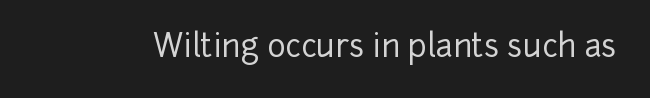
{"serif": "no", "italic": "no", "width": "normal", "stroke_contrast": "low", "x_height": "medium", "monospaced": "no", "underline": "no", "letter_spacing": "normal", "letter_spacing_em": 0.0, "glyph_px": 31}
